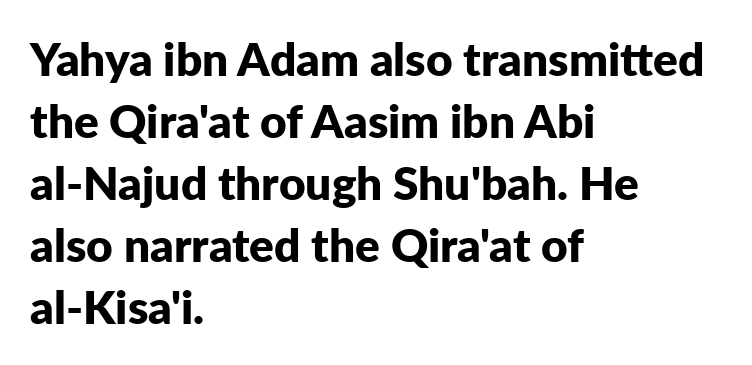
{"serif": "no", "italic": "no", "bold": "yes", "weight": "bold", "width": "normal", "stroke_contrast": "low", "x_height": "medium", "monospaced": "no", "underline": "no", "align": "left", "line_spacing": "normal", "line_spacing_ratio": 1.35, "letter_spacing": "normal", "letter_spacing_em": 0.0, "glyph_px": 46}
